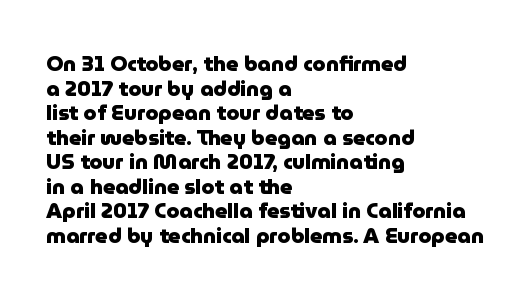
Q: Is the text bold? A: Yes.
Q: Is the text italic (slanted)? A: No, it is upright.
Q: Is the text underlined? A: No.
Q: How is the paragraph aligned? A: Left-aligned.
Q: Is the spacing between letters normal or unusually wide? A: Normal.
